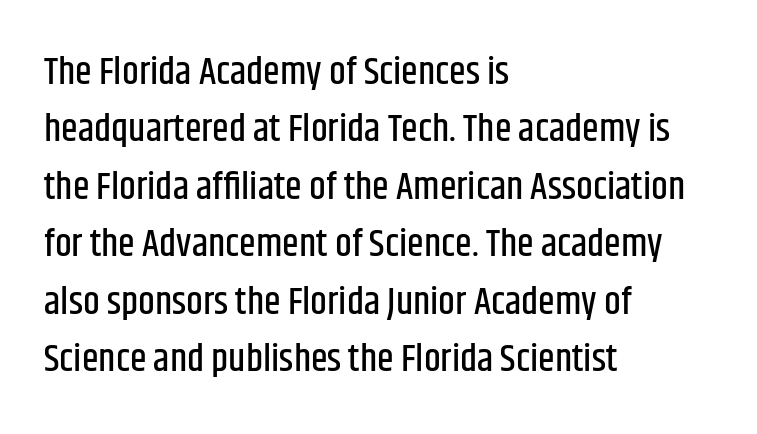
{"serif": "no", "italic": "no", "width": "condensed", "stroke_contrast": "low", "x_height": "large", "monospaced": "no", "underline": "no", "align": "left", "line_spacing": "normal", "line_spacing_ratio": 1.51, "letter_spacing": "normal", "letter_spacing_em": 0.0, "glyph_px": 38}
